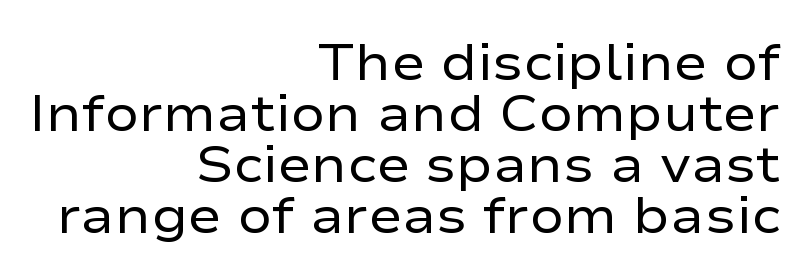
Line spacing here is tight. These lines keep a tight, regular rhythm from letter to letter. Italic? Not at all — the glyphs are vertical. The passage shown is not bold in any degree. This rendering employs a face without finishing strokes, i.e., a sans-serif.
